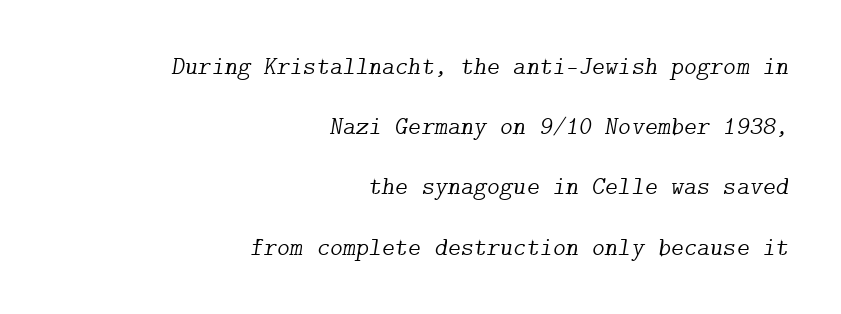
Interline gaps are noticeably wide in this sample. Stroke mass is kept to a normal reading level or below. The string is rendered with underlining switched off. Caption: standard tracking, unaltered. Notice how the stems are inclined rather than vertical — that's the hallmark of italics. The rendering anchors every line to the right-hand side.
